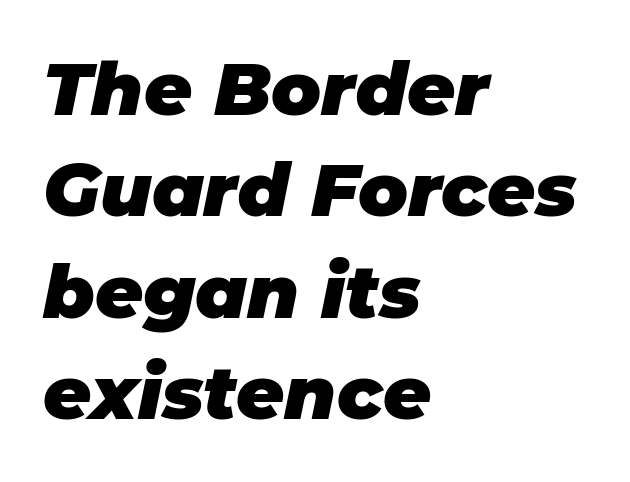
{"italic": "yes", "lean": "right", "slant_degrees": 11, "bold": "yes", "weight": "heavy", "width": "normal", "stroke_contrast": "low", "x_height": "large", "monospaced": "no", "underline": "no", "align": "left", "line_spacing": "normal", "line_spacing_ratio": 1.37, "letter_spacing": "normal", "letter_spacing_em": 0.0, "glyph_px": 74}
